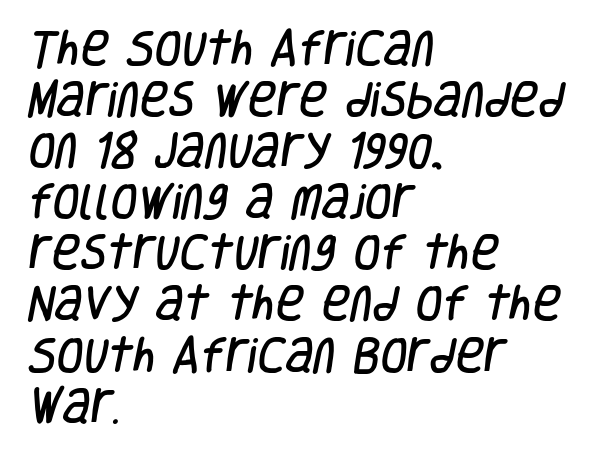
{"serif": "no", "width": "condensed", "stroke_contrast": "low", "x_height": "large", "monospaced": "no", "underline": "no", "align": "left", "line_spacing": "normal", "line_spacing_ratio": 1.31, "letter_spacing": "normal", "letter_spacing_em": 0.0, "glyph_px": 39}
